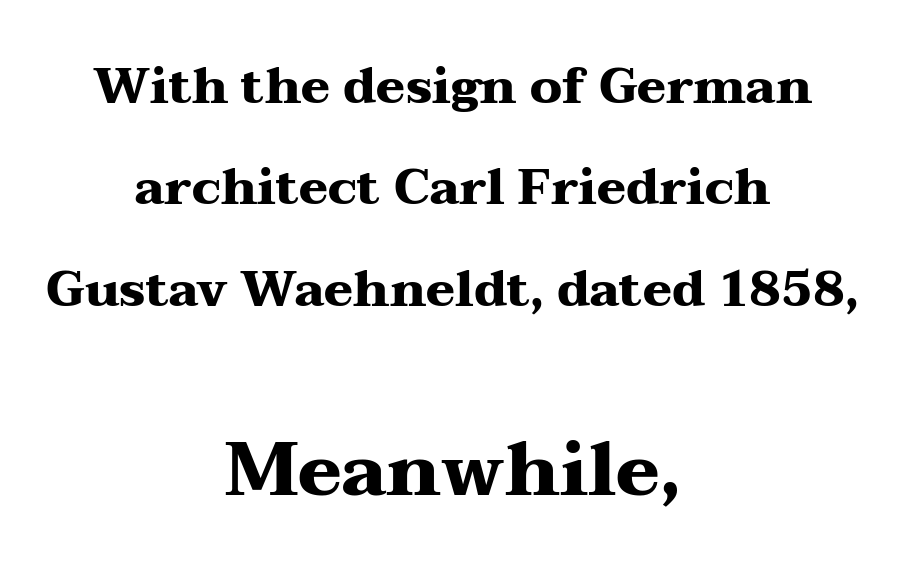
Q: Is the text bold? A: Yes.
Q: Is the text italic (slanted)? A: No, it is upright.
Q: Is the typeface a serif or a sans-serif typeface? A: Serif.
Q: Is the text underlined? A: No.
Q: How is the paragraph aligned? A: Centered.
Q: Is the spacing between letters normal or unusually wide? A: Normal.
Q: Is the spacing between lines tight, normal or loose? A: Loose.
Q: Which block of text is set in a larger size, the first (top) or the second (bottom)? A: The second (bottom) one.
Q: Width (condensed, normal, or wide)? A: Wide.
Q: Stroke contrast? A: Medium.
Q: x-height? A: Medium.
Q: Monospaced? A: No.
